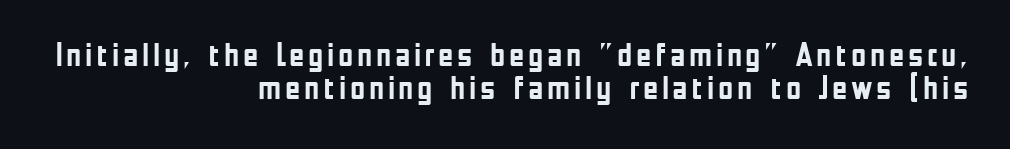
The image shows 33 px semibold, condensed sans-serif type, upright; set right-aligned, tight line spacing (1.01x), not underlined; low stroke contrast and a medium x-height.
